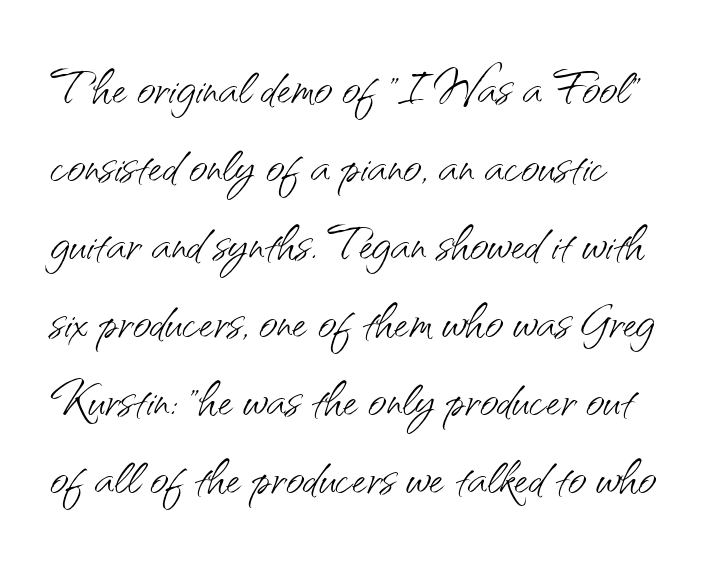
{"serif": "no", "bold": "no", "weight": "light", "width": "normal", "stroke_contrast": "medium", "x_height": "small", "monospaced": "no", "underline": "no", "line_spacing_ratio": 1.22, "letter_spacing": "normal", "letter_spacing_em": 0.0, "glyph_px": 64}
